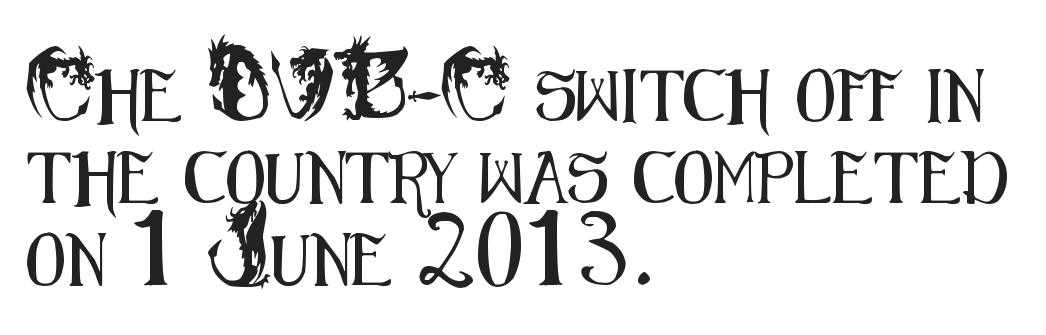
Q: Is the text italic (slanted)? A: No, it is upright.
Q: Is the typeface a serif or a sans-serif typeface? A: Sans-serif.
Q: Is the text underlined? A: No.
Q: How is the paragraph aligned? A: Left-aligned.
Q: Is the spacing between letters normal or unusually wide? A: Normal.
Q: Is the spacing between lines tight, normal or loose? A: Normal.
Q: Width (condensed, normal, or wide)? A: Condensed.
Q: Stroke contrast? A: Medium.
Q: x-height? A: Small.
Q: Monospaced? A: No.
